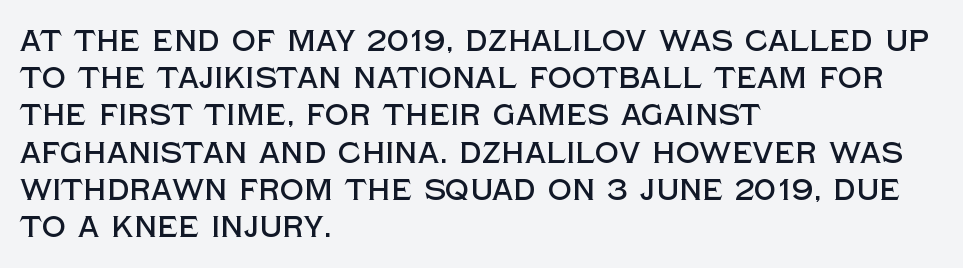
These lines are composed in type without serifs. A student would call this left alignment; a typographer would say flush left, rag right. Varying glyph widths throughout — classic text-font behaviour. Characters remain perfectly vertical along every line. The space directly below the letters is spotless. Glyph-to-glyph distance matches everyday printed text.
